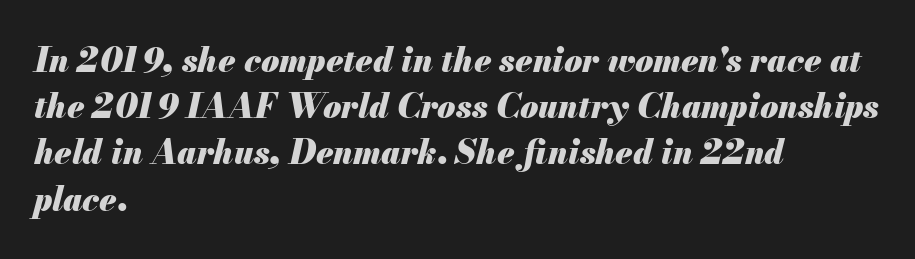
The passage shown is not underscored anywhere. Does the weight exceed regular? Yes, all the way to bold. Quick note: italic. The paragraph shown leans on its left margin.
